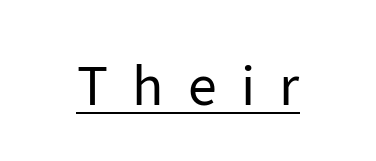
{"serif": "no", "italic": "no", "bold": "no", "weight": "regular", "width": "normal", "stroke_contrast": "low", "x_height": "medium", "monospaced": "no", "underline": "yes", "letter_spacing": "wide", "letter_spacing_em": 0.46, "glyph_px": 53}
